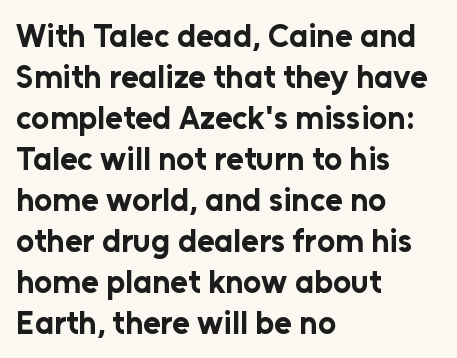
Q: Is the text bold? A: Yes.
Q: Is the text italic (slanted)? A: No, it is upright.
Q: Is the typeface a serif or a sans-serif typeface? A: Sans-serif.
Q: Is the text underlined? A: No.
Q: How is the paragraph aligned? A: Left-aligned.
Q: Is the spacing between letters normal or unusually wide? A: Normal.
Q: Is the spacing between lines tight, normal or loose? A: Normal.
Q: Width (condensed, normal, or wide)? A: Normal.
Q: Stroke contrast? A: Low.
Q: x-height? A: Medium.
Q: Monospaced? A: No.
